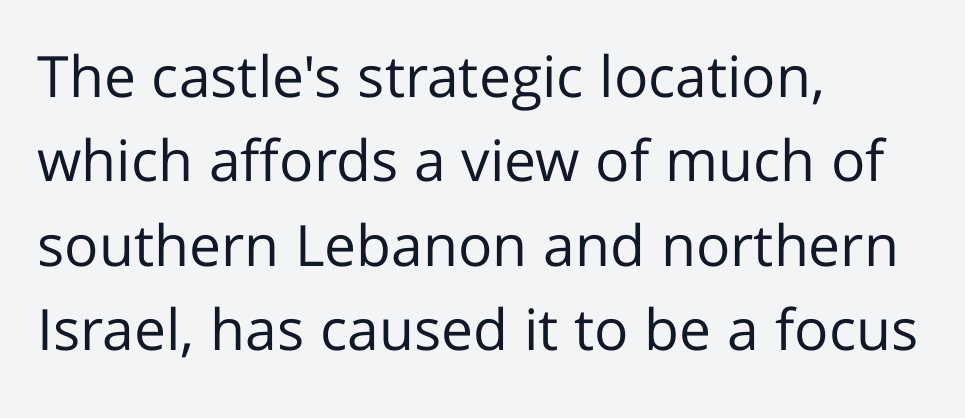
The face used here is rendered with its standard letterfit. Unmarked baselines from the first word to the last. You can tell it's not italic because the verticals are truly vertical. The font family rendered here belongs to the sans-serif group.
